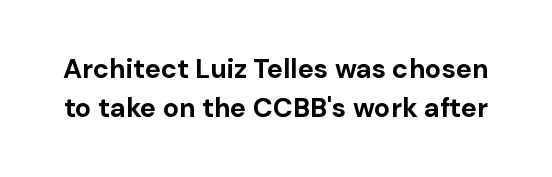
The image shows 27 px bold type, upright; set normal line spacing (1.44x), normal letter spacing, not underlined.
